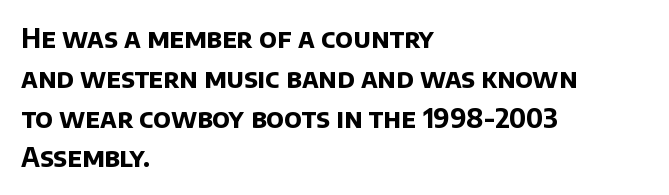
{"bold": "yes", "underline": "no", "align": "left", "line_spacing": "normal", "line_spacing_ratio": 1.53, "letter_spacing": "normal", "letter_spacing_em": 0.0, "glyph_px": 26}
